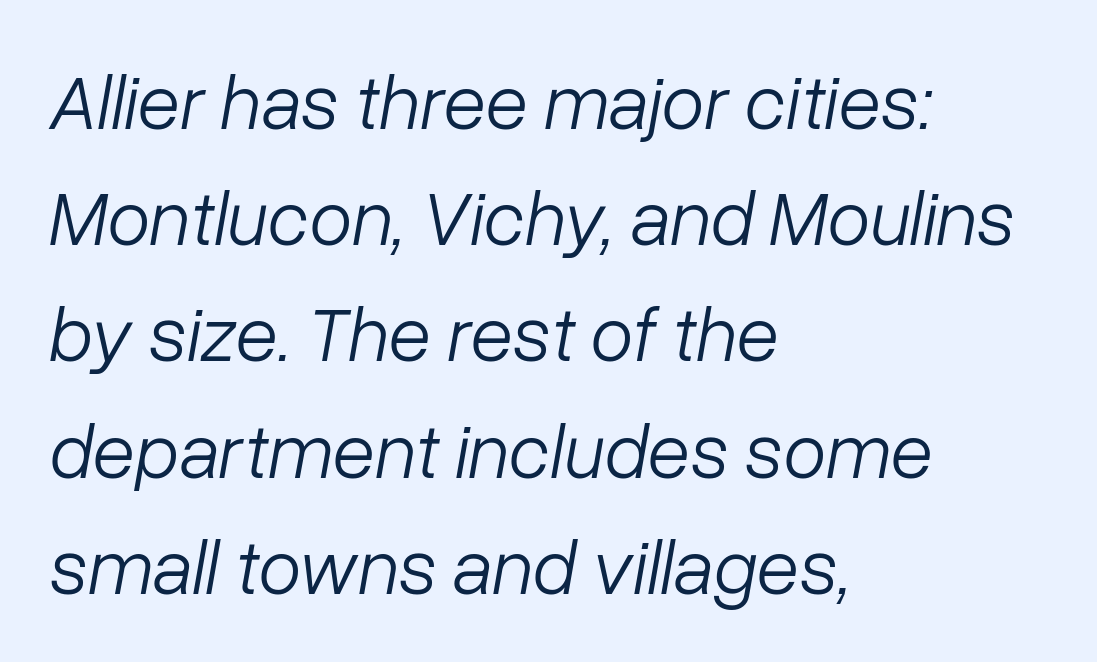
Q: Is the text bold? A: No.
Q: Is the text italic (slanted)? A: Yes, it leans right by about 10 degrees.
Q: Is the text underlined? A: No.
Q: How is the paragraph aligned? A: Left-aligned.
Q: Is the spacing between letters normal or unusually wide? A: Normal.
Q: Is the spacing between lines tight, normal or loose? A: Normal.
Q: Width (condensed, normal, or wide)? A: Normal.
Q: Stroke contrast? A: Low.
Q: x-height? A: Medium.
Q: Monospaced? A: No.
